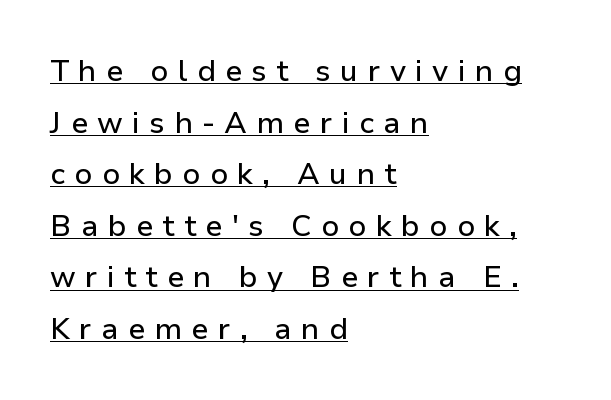
The image shows 30 px sans-serif type, upright; set left-aligned, line spacing 1.72x, unusually wide letter spacing (+0.31 em), underlined; low stroke contrast and a medium x-height.
